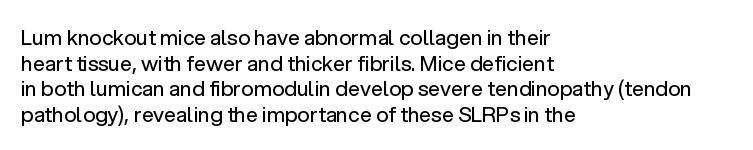
{"italic": "no", "bold": "no", "underline": "no", "align": "left", "line_spacing_ratio": 1.22, "letter_spacing": "normal", "letter_spacing_em": 0.0, "glyph_px": 21}
